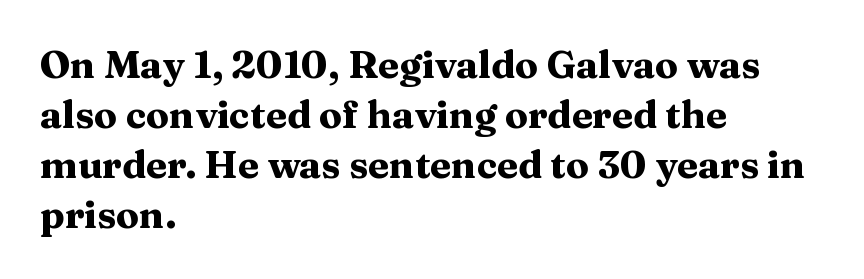
Letter spacing: default. Is this a sans? No — the strokes have serifs. Posture: vertical. The typesetting leans heavy: a genuine bold. Spacing verdict: proportional, widths tailored to each character. The vertical gap from one line to the next is medium.
